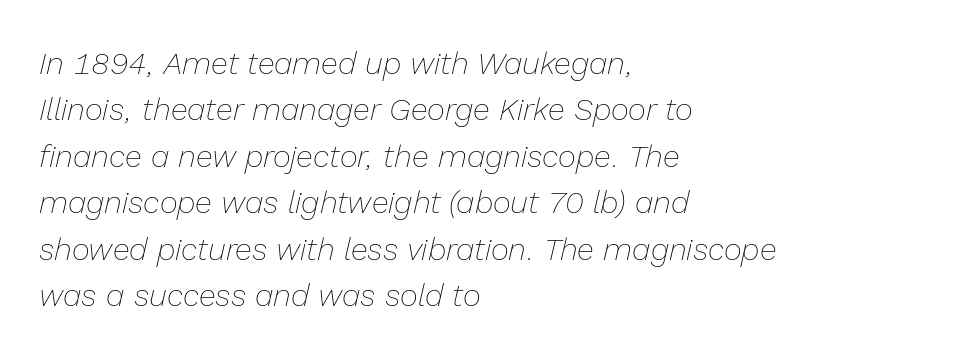
{"italic": "yes", "lean": "right", "slant_degrees": 13, "bold": "no", "weight": "thin", "width": "normal", "stroke_contrast": "low", "x_height": "medium", "monospaced": "no", "underline": "no", "align": "left", "line_spacing": "normal", "line_spacing_ratio": 1.5, "letter_spacing": "normal", "letter_spacing_em": 0.0, "glyph_px": 31}
